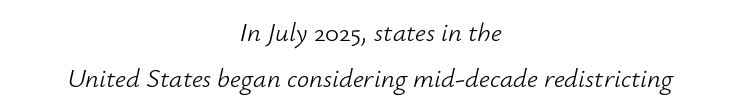
The typography opts for an oblique posture over an upright one. Neither beginnings nor endings align; midpoints do. Look at the tracking — it's just the regular setting, nothing added. Stroke thickness stays within the range of a standard reading face or lighter. The strip under each line holds only bare page.
